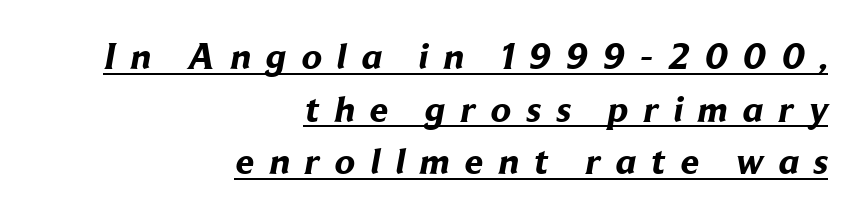
The specimen includes a rule beneath the text block's lines. Notice how the passage keeps a crisp vertical edge on the right only. Letter spacing: wide. The type family on display is of the sans-serif kind.
